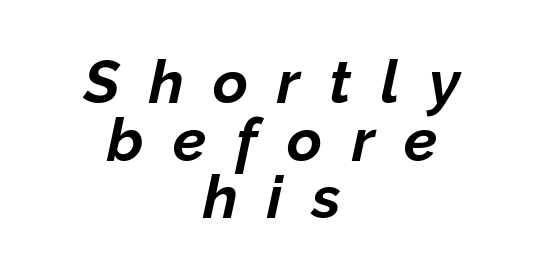
The image shows 60 px bold type, italic (leaning right); set centered, tight line spacing (0.96x), unusually wide letter spacing (+0.49 em), not underlined; low stroke contrast and a medium x-height.
